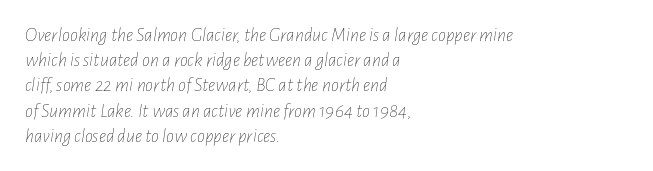
{"italic": "yes", "lean": "right", "slant_degrees": 7, "bold": "no", "underline": "no", "align": "left", "line_spacing": "normal", "line_spacing_ratio": 1.26, "letter_spacing": "normal", "letter_spacing_em": 0.0, "glyph_px": 20}
